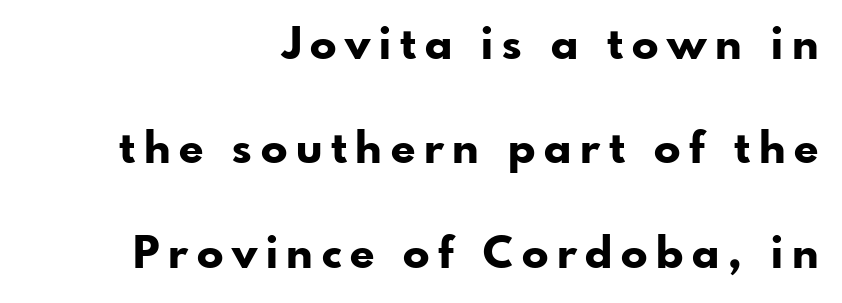
This sample has the flowing, uneven cadence of proportional lettering. Casual observation: everything's shoved over to the right. Tracking value appears strongly positive — letters spread wide. The rendering shows plain stroke endings on the letterforms — a sans-serif design. A great deal of white space separates one row of letters from the next.
